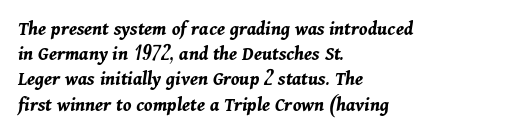
Does the leading feel generous? No, just average. The letters sit at their default tracking, neither squeezed nor spread. Rule under the text: the space is simply empty. Caption: multi-line text, flush left, ragged right. Summary of weight: heavy, a full bold. Slant detected: the letters are inclined.
